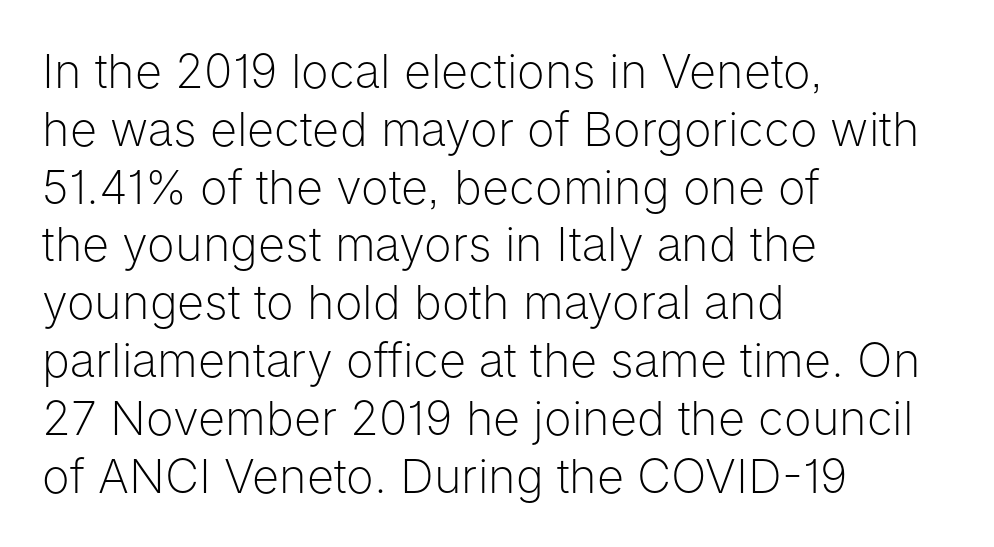
{"serif": "no", "italic": "no", "bold": "no", "weight": "light", "width": "normal", "stroke_contrast": "low", "x_height": "medium", "monospaced": "no", "underline": "no", "align": "left", "line_spacing_ratio": 1.23, "letter_spacing": "normal", "letter_spacing_em": 0.0, "glyph_px": 47}
